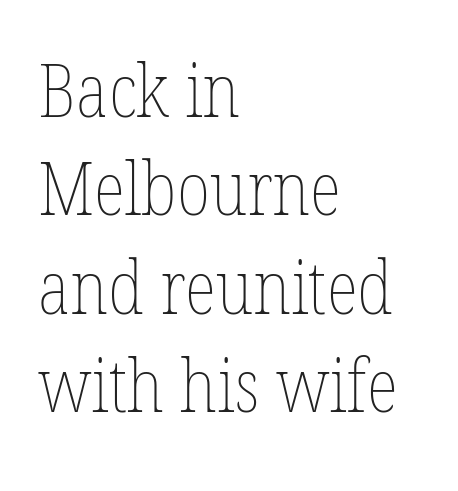
The image shows 74 px thin, condensed type, upright; set left-aligned, normal line spacing (1.33x), normal letter spacing, not underlined; low stroke contrast and a medium x-height.
